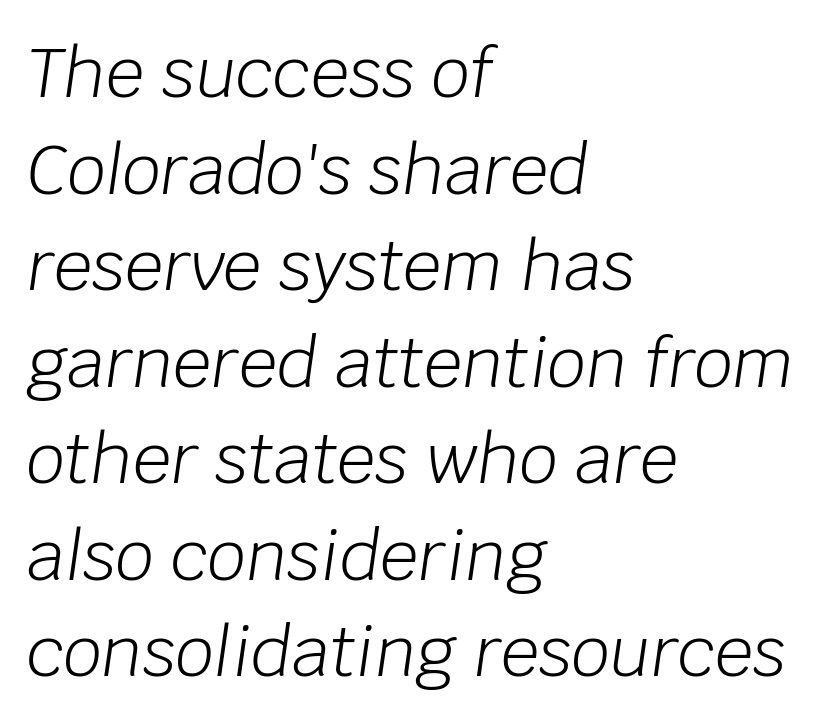
{"italic": "yes", "lean": "right", "slant_degrees": 8, "bold": "no", "weight": "light", "width": "normal", "stroke_contrast": "low", "x_height": "large", "monospaced": "no", "underline": "no", "align": "left", "line_spacing": "normal", "line_spacing_ratio": 1.42, "letter_spacing": "normal", "letter_spacing_em": 0.0, "glyph_px": 68}
